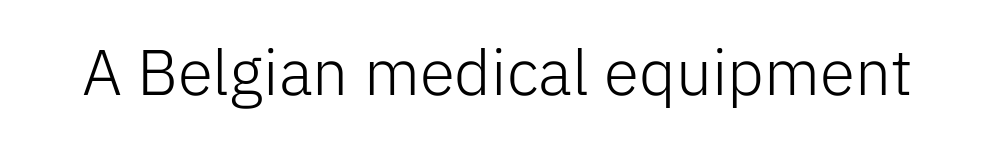
Underlining? Definitely not there. This sample has the flowing, uneven cadence of proportional lettering. Every character sits straight up, as roman type does. The cut favours lightness, reaching ordinary text weight at its darkest.
